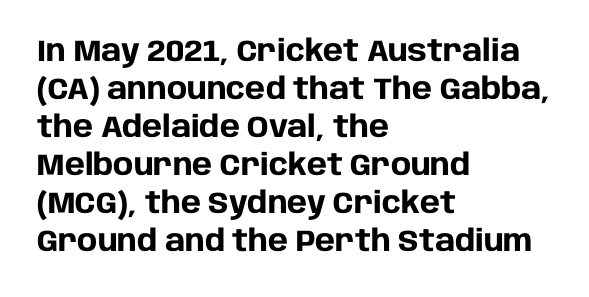
The image shows 30 px heavy sans-serif type, upright; set left-aligned, normal line spacing (1.27x), normal letter spacing, not underlined; low stroke contrast and a large x-height.
